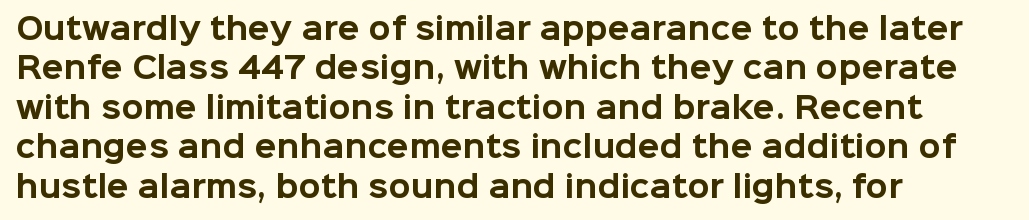
Q: Is the text bold? A: Yes.
Q: Is the text italic (slanted)? A: No, it is upright.
Q: Is the typeface a serif or a sans-serif typeface? A: Sans-serif.
Q: Is the text underlined? A: No.
Q: How is the paragraph aligned? A: Left-aligned.
Q: Is the spacing between letters normal or unusually wide? A: Normal.
Q: Is the spacing between lines tight, normal or loose? A: Normal.
Q: Width (condensed, normal, or wide)? A: Normal.
Q: Stroke contrast? A: Low.
Q: x-height? A: Medium.
Q: Monospaced? A: No.
